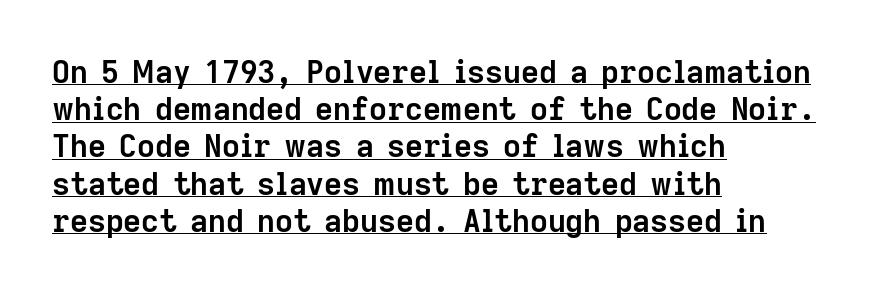
The image shows 31 px semibold sans-serif type, upright; set left-aligned, line spacing 1.2x, normal letter spacing, underlined; low stroke contrast and a medium x-height.
